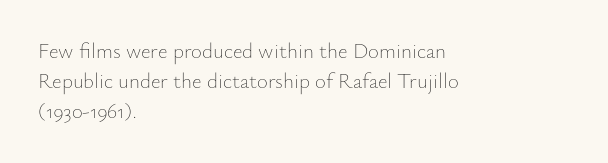
Quick note: interline space is typical. Nothing unusual about the tracking: characters are spaced as the font intends. Unmarked baselines from the first word to the last. No italicization has been applied; the sample stays upright.
